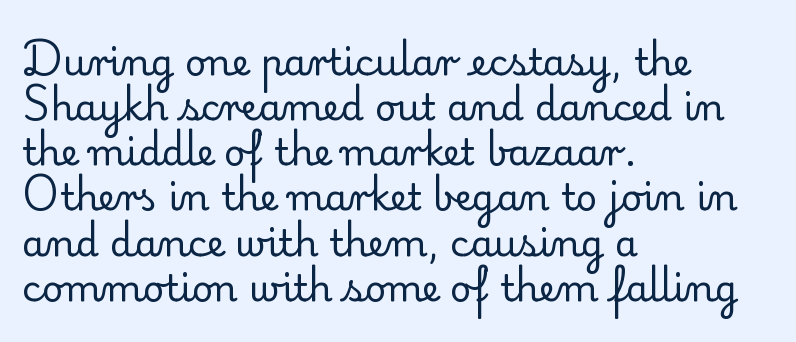
The passage shown is typed in a proportional face where columns would drift. The face looks like a standard text weight, possibly lighter. Designer's note — italics off, roman on. Just letters on the line, the space beneath them empty. Stroke terminals: seriffed. Leftover space on each line is placed entirely after the last word.
